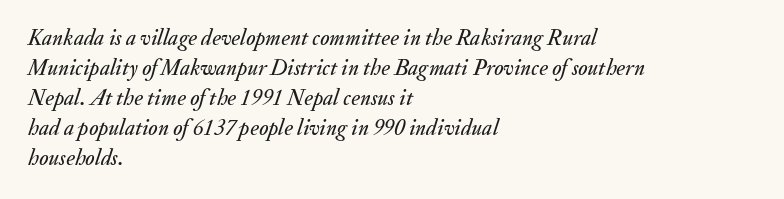
Q: Is the text italic (slanted)? A: Yes, it leans right by about 20 degrees.
Q: Is the text underlined? A: No.
Q: How is the paragraph aligned? A: Left-aligned.
Q: Is the spacing between letters normal or unusually wide? A: Normal.
Q: Is the spacing between lines tight, normal or loose? A: Normal.
